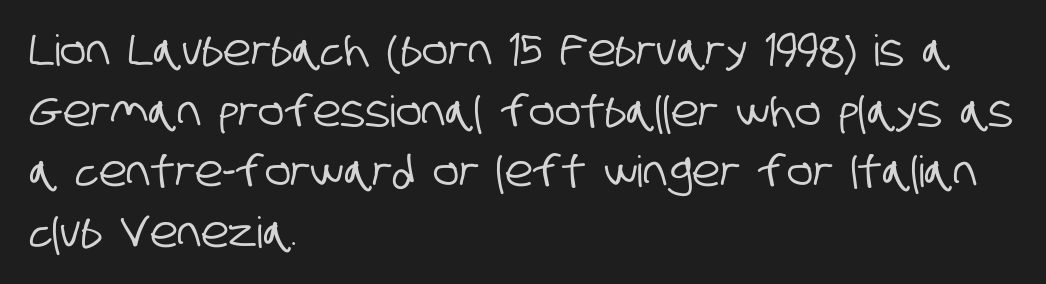
{"serif": "no", "width": "condensed", "stroke_contrast": "low", "x_height": "large", "monospaced": "no", "underline": "no", "align": "left", "line_spacing": "normal", "line_spacing_ratio": 1.41, "letter_spacing": "normal", "letter_spacing_em": 0.0, "glyph_px": 43}
